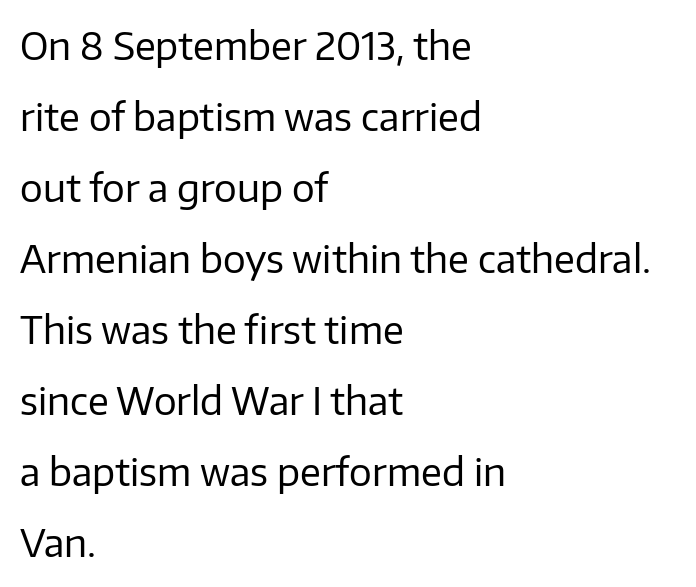
{"serif": "no", "italic": "no", "bold": "no", "weight": "regular", "width": "normal", "stroke_contrast": "low", "x_height": "medium", "monospaced": "no", "underline": "no", "align": "left", "line_spacing_ratio": 1.87, "letter_spacing": "normal", "letter_spacing_em": 0.0, "glyph_px": 38}
